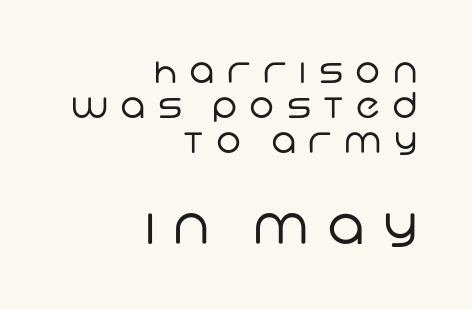
Q: Is the text bold? A: No.
Q: Is the typeface a serif or a sans-serif typeface? A: Sans-serif.
Q: Is the text underlined? A: No.
Q: How is the paragraph aligned? A: Right-aligned.
Q: Is the spacing between letters normal or unusually wide? A: Unusually wide.
Q: Is the spacing between lines tight, normal or loose? A: Tight.
Q: Which block of text is set in a larger size, the first (top) or the second (bottom)? A: The second (bottom) one.
Q: Width (condensed, normal, or wide)? A: Normal.
Q: Stroke contrast? A: Low.
Q: x-height? A: Large.
Q: Monospaced? A: No.
